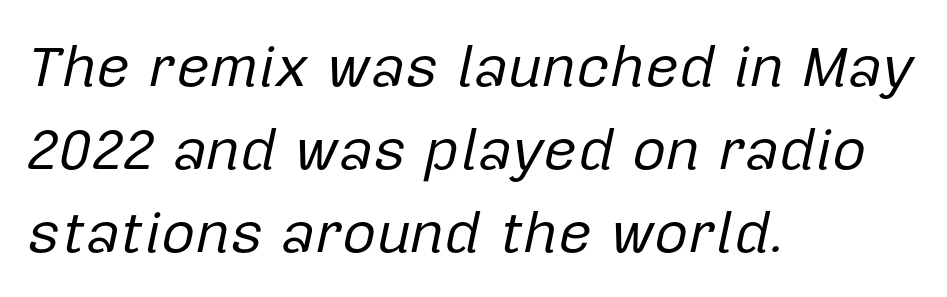
Q: Is the text bold? A: No.
Q: Is the text italic (slanted)? A: Yes, it leans right by about 12 degrees.
Q: Is the text underlined? A: No.
Q: How is the paragraph aligned? A: Left-aligned.
Q: Is the spacing between letters normal or unusually wide? A: Normal.
Q: Is the spacing between lines tight, normal or loose? A: Normal.
Q: Width (condensed, normal, or wide)? A: Normal.
Q: Stroke contrast? A: Low.
Q: x-height? A: Medium.
Q: Monospaced? A: No.
